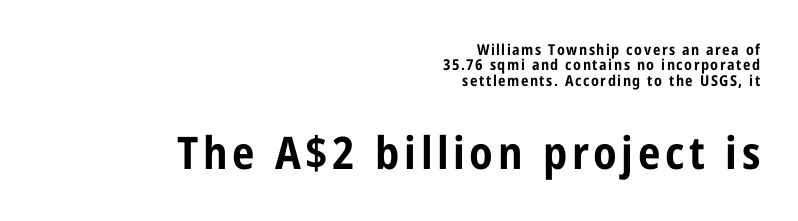
Character size in the trailing block exceeds that of the leading block. The rendering uses a bold face; every stroke is thick and dark. Each letter's strokes conclude bluntly, with no projecting serifs. Summary of vertical rhythm: compact, with narrow interline spacing.
